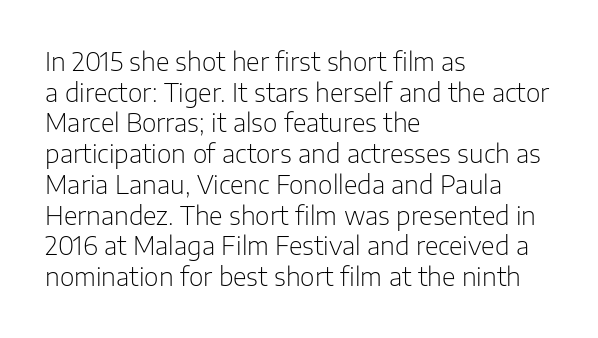
The letters look calm and open, with moderate or lighter stems. Descenders are the only things crossing below the line. Left-aligned paragraph, ragged on the right. Short note: letters normally spaced.
